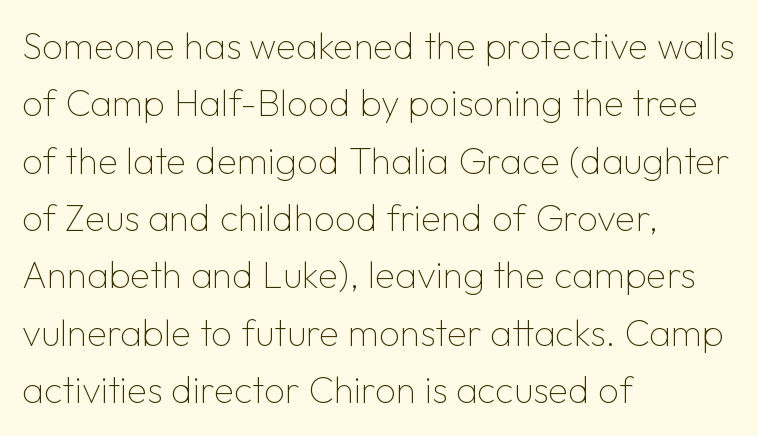
The type is set solid horizontally, with unmodified tracking. Varying glyph widths throughout — classic text-font behaviour. Quick note: interline space is typical. The paragraph shown leans on its left margin. This is sans-serif lettering, the kind often seen on screens and signage. Check under the words: just untouched page.
